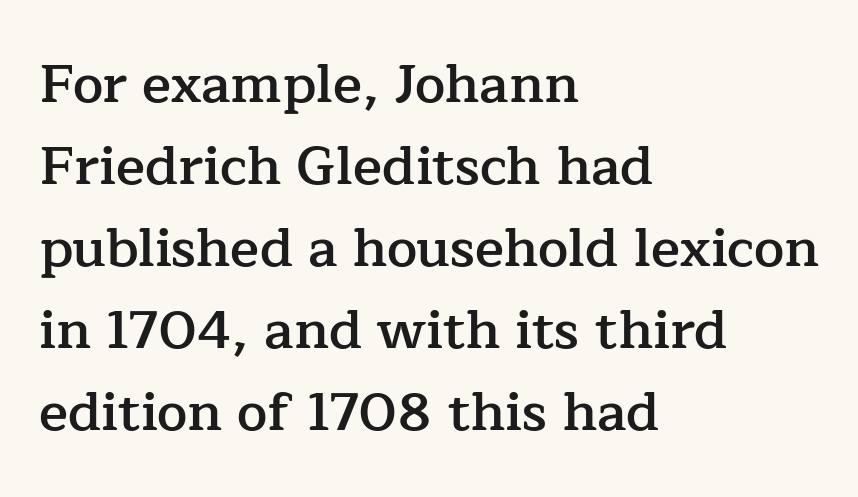
The rendering uses a moderate line-height, typical for paragraphs. Decoration check: the copy has no underline. Summary of weight: moderately heavy, a semibold. Here the designer chose a conventional face with non-uniform glyph widths. You could call the tracking neutral — neither tight nor loose.
